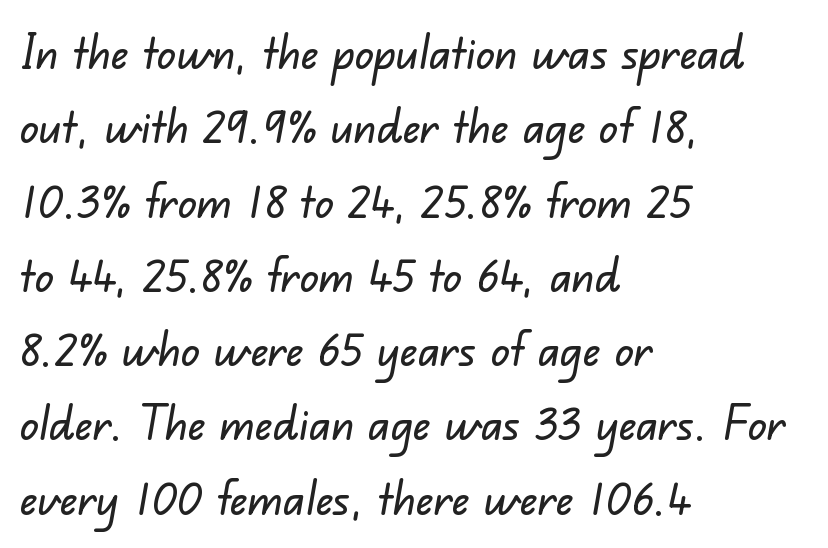
Q: Is the typeface a serif or a sans-serif typeface? A: Sans-serif.
Q: Is the text underlined? A: No.
Q: How is the paragraph aligned? A: Left-aligned.
Q: Is the spacing between letters normal or unusually wide? A: Normal.
Q: Is the spacing between lines tight, normal or loose? A: Normal.
Q: Width (condensed, normal, or wide)? A: Normal.
Q: Stroke contrast? A: Low.
Q: x-height? A: Small.
Q: Monospaced? A: No.
